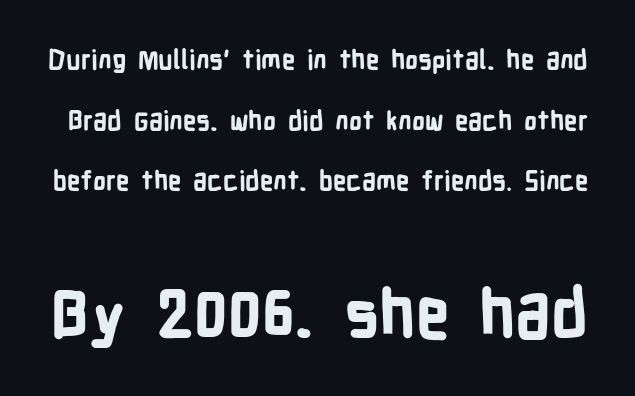
{"serif": "no", "italic": "no", "bold": "yes", "weight": "bold", "width": "condensed", "stroke_contrast": "low", "x_height": "medium", "monospaced": "no", "underline": "no", "line_spacing": "loose", "line_spacing_ratio": 2.33, "letter_spacing": "normal", "letter_spacing_em": 0.0, "larger_block": "second", "size_ratio": 2.54, "glyph_px": 66}
